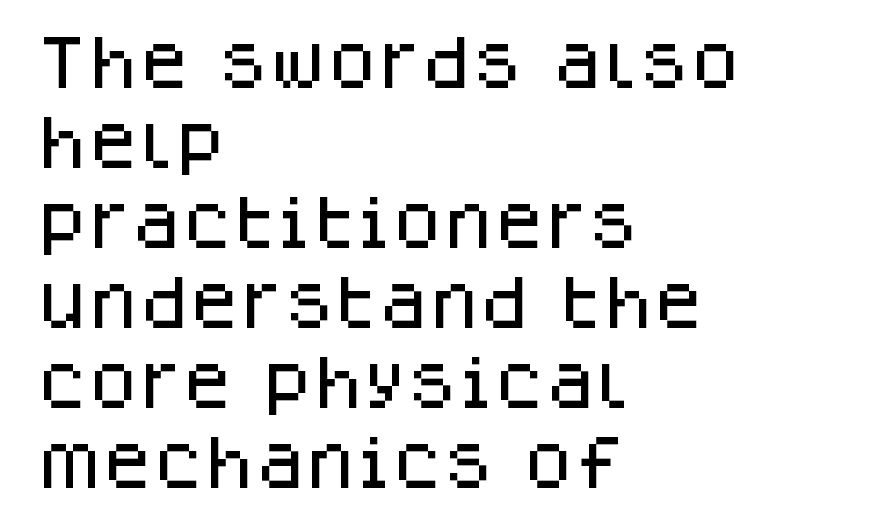
{"serif": "no", "italic": "no", "width": "normal", "stroke_contrast": "low", "x_height": "large", "monospaced": "no", "underline": "no", "align": "left", "line_spacing": "normal", "line_spacing_ratio": 1.38, "letter_spacing": "normal", "letter_spacing_em": 0.0, "glyph_px": 58}
